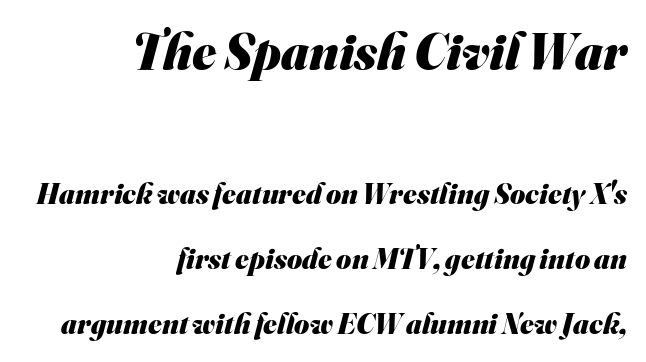
Q: Is the text bold? A: Yes.
Q: Is the typeface a serif or a sans-serif typeface? A: Sans-serif.
Q: Is the text underlined? A: No.
Q: How is the paragraph aligned? A: Right-aligned.
Q: Is the spacing between letters normal or unusually wide? A: Normal.
Q: Is the spacing between lines tight, normal or loose? A: Loose.
Q: Which block of text is set in a larger size, the first (top) or the second (bottom)? A: The first (top) one.
Q: Width (condensed, normal, or wide)? A: Normal.
Q: Stroke contrast? A: Medium.
Q: x-height? A: Small.
Q: Monospaced? A: No.
